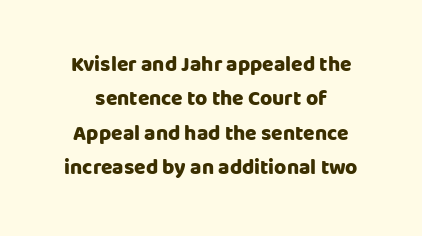
{"italic": "no", "bold": "yes", "underline": "no", "align": "center", "line_spacing": "normal", "line_spacing_ratio": 1.64, "letter_spacing": "normal", "letter_spacing_em": 0.0, "glyph_px": 21}
